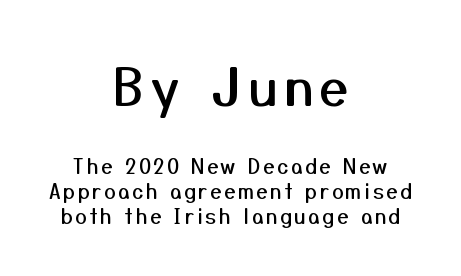
The image shows 51 px sans-serif type, upright; set centered, line spacing 1.24x, not underlined; the first (top) block is 2.55x larger; medium stroke contrast and a medium x-height.
